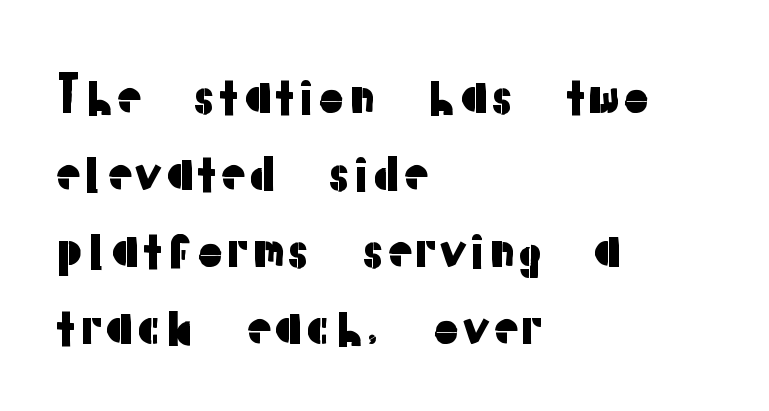
The image shows 49 px sans-serif type, upright; set left-aligned, normal line spacing (1.57x), normal letter spacing, not underlined; low stroke contrast and a medium x-height.
